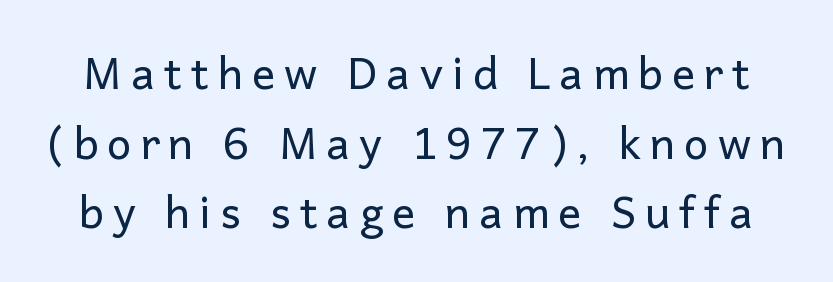
{"serif": "no", "italic": "no", "bold": "no", "weight": "regular", "width": "normal", "stroke_contrast": "low", "x_height": "medium", "monospaced": "no", "underline": "no", "line_spacing": "normal", "line_spacing_ratio": 1.58, "letter_spacing": "wide", "letter_spacing_em": 0.2, "glyph_px": 44}
